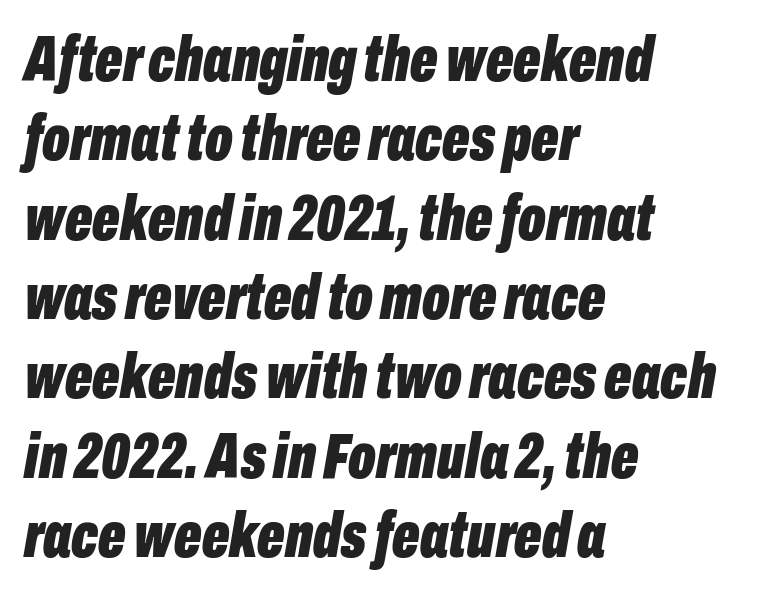
The image shows 64 px bold, condensed type, italic (leaning right); set left-aligned, line spacing 1.24x, normal letter spacing, not underlined; low stroke contrast and a medium x-height.
